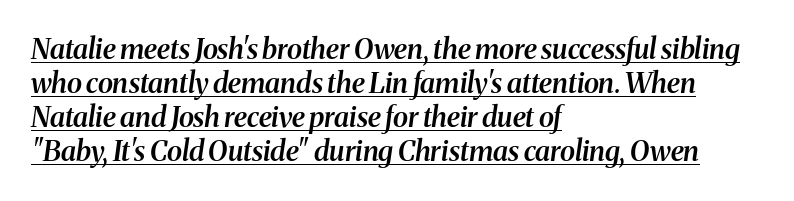
Q: Is the text bold? A: Semi-bold.
Q: Is the text italic (slanted)? A: Yes, it leans right by about 8 degrees.
Q: Is the typeface a serif or a sans-serif typeface? A: Serif.
Q: Is the text underlined? A: Yes.
Q: How is the paragraph aligned? A: Left-aligned.
Q: Is the spacing between letters normal or unusually wide? A: Normal.
Q: Width (condensed, normal, or wide)? A: Normal.
Q: Stroke contrast? A: Medium.
Q: x-height? A: Medium.
Q: Monospaced? A: No.
